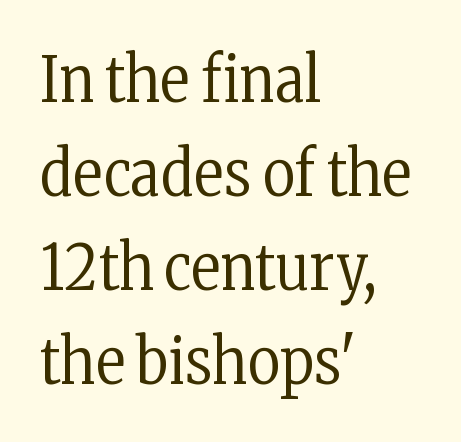
Q: Is the text bold? A: No.
Q: Is the text italic (slanted)? A: No, it is upright.
Q: Is the typeface a serif or a sans-serif typeface? A: Serif.
Q: Is the text underlined? A: No.
Q: How is the paragraph aligned? A: Left-aligned.
Q: Is the spacing between letters normal or unusually wide? A: Normal.
Q: Is the spacing between lines tight, normal or loose? A: Normal.
Q: Width (condensed, normal, or wide)? A: Condensed.
Q: Stroke contrast? A: Low.
Q: x-height? A: Medium.
Q: Monospaced? A: No.
